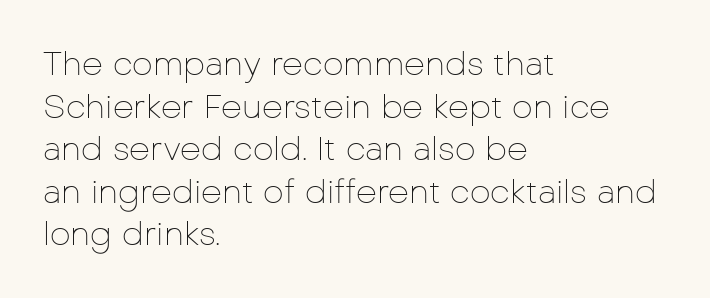
{"serif": "no", "italic": "no", "bold": "no", "weight": "thin", "width": "normal", "stroke_contrast": "low", "x_height": "medium", "monospaced": "no", "underline": "no", "align": "left", "line_spacing": "normal", "line_spacing_ratio": 1.29, "letter_spacing": "normal", "letter_spacing_em": 0.0, "glyph_px": 33}
